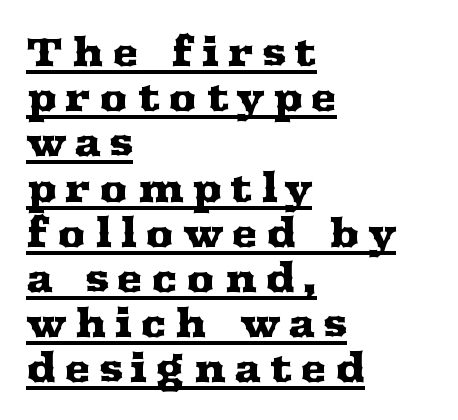
{"serif": "yes", "italic": "no", "width": "wide", "stroke_contrast": "medium", "x_height": "medium", "monospaced": "no", "underline": "yes", "align": "left", "line_spacing": "tight", "line_spacing_ratio": 1.13, "letter_spacing": "wide", "letter_spacing_em": 0.2, "glyph_px": 40}
